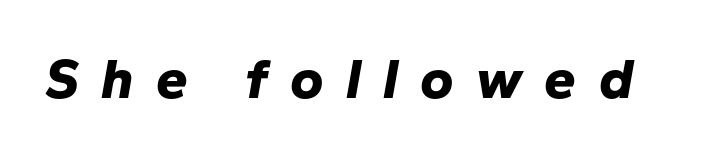
{"italic": "yes", "lean": "right", "slant_degrees": 10, "bold": "yes", "weight": "bold", "width": "normal", "stroke_contrast": "low", "x_height": "medium", "monospaced": "no", "underline": "no", "letter_spacing": "wide", "letter_spacing_em": 0.39, "glyph_px": 57}
